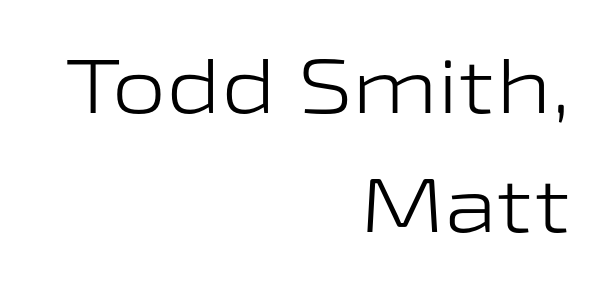
{"serif": "no", "italic": "no", "bold": "no", "weight": "light", "width": "wide", "stroke_contrast": "low", "x_height": "medium", "monospaced": "no", "underline": "no", "align": "right", "line_spacing": "normal", "line_spacing_ratio": 1.54, "letter_spacing": "normal", "letter_spacing_em": 0.0, "glyph_px": 77}
